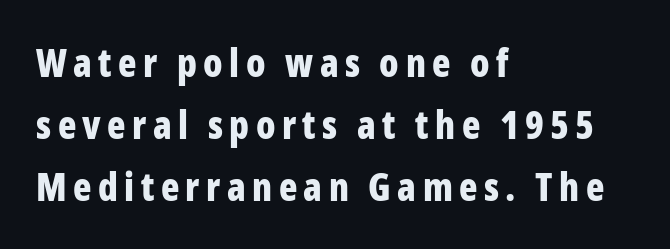
Q: Is the text bold? A: Yes.
Q: Is the text italic (slanted)? A: No, it is upright.
Q: Is the typeface a serif or a sans-serif typeface? A: Sans-serif.
Q: Is the text underlined? A: No.
Q: How is the paragraph aligned? A: Left-aligned.
Q: Is the spacing between lines tight, normal or loose? A: Normal.
Q: Width (condensed, normal, or wide)? A: Condensed.
Q: Stroke contrast? A: Low.
Q: x-height? A: Medium.
Q: Monospaced? A: No.
